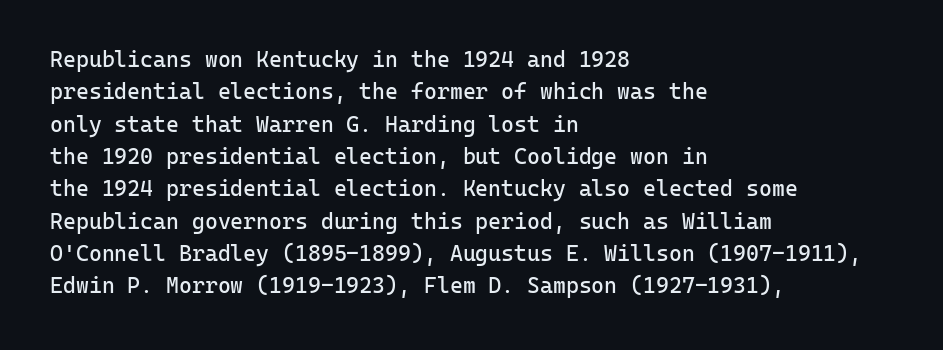
The image shows 22 px text type, upright; set left-aligned, normal line spacing (1.47x), normal letter spacing, not underlined.
